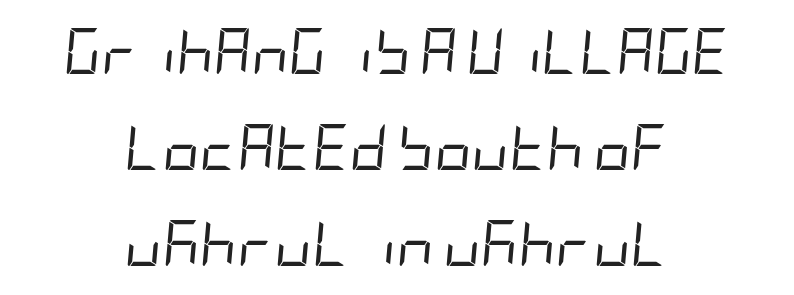
Underline: absent. The designer dialed line spacing up above the default. Nothing unusual about the tracking: characters are spaced as the font intends. The letterforms sit at book weight or below. Observe the lean: these are italic letterforms.
